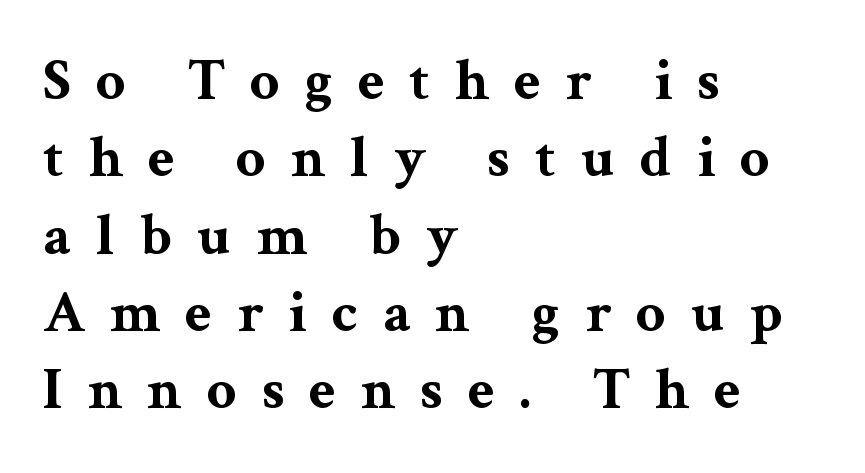
The image shows 59 px bold, wide serif type, upright; set left-aligned, normal line spacing (1.31x), unusually wide letter spacing (+0.42 em), not underlined; medium stroke contrast and a medium x-height.
